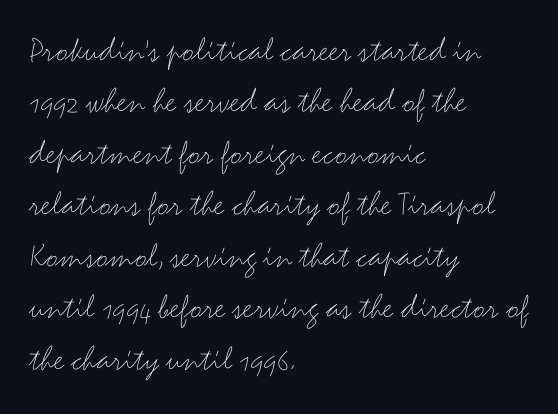
How are the letters spaced? Ordinarily, with no added tracking. Proportional: the letters do not fall into vertical columns. The string is rendered with underlining switched off. Compared with a centered layout, this one pins lines to the left instead.
